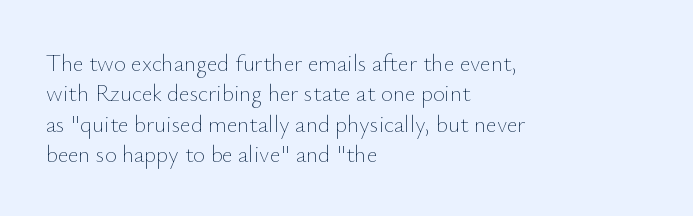
The image shows 23 px text type, upright; set left-aligned, normal line spacing (1.32x), normal letter spacing, not underlined.
